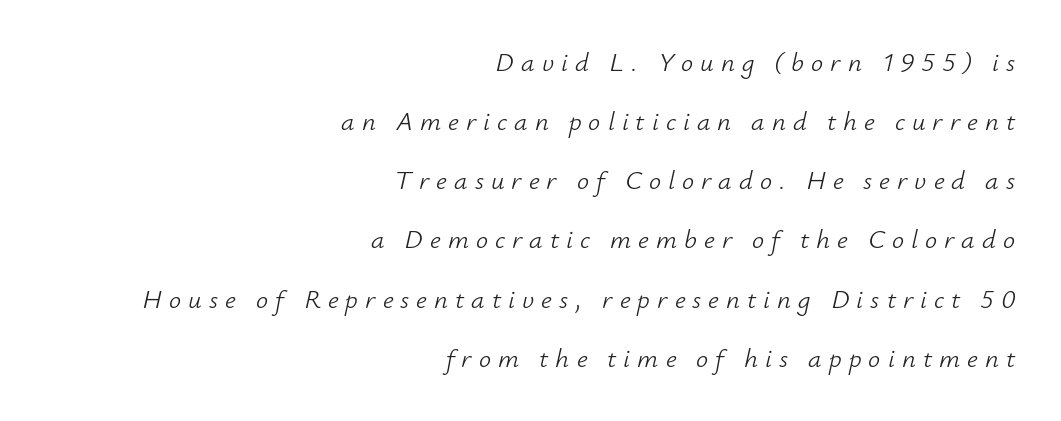
Q: Is the text bold? A: No.
Q: Is the text italic (slanted)? A: Yes, it leans right by about 12 degrees.
Q: Is the text underlined? A: No.
Q: How is the paragraph aligned? A: Right-aligned.
Q: Is the spacing between letters normal or unusually wide? A: Unusually wide.
Q: Is the spacing between lines tight, normal or loose? A: Loose.
